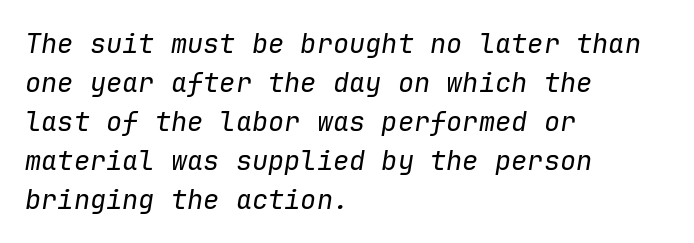
{"italic": "yes", "lean": "right", "slant_degrees": 9, "bold": "no", "underline": "no", "align": "left", "line_spacing": "normal", "line_spacing_ratio": 1.44, "letter_spacing": "normal", "letter_spacing_em": 0.0, "glyph_px": 27}
